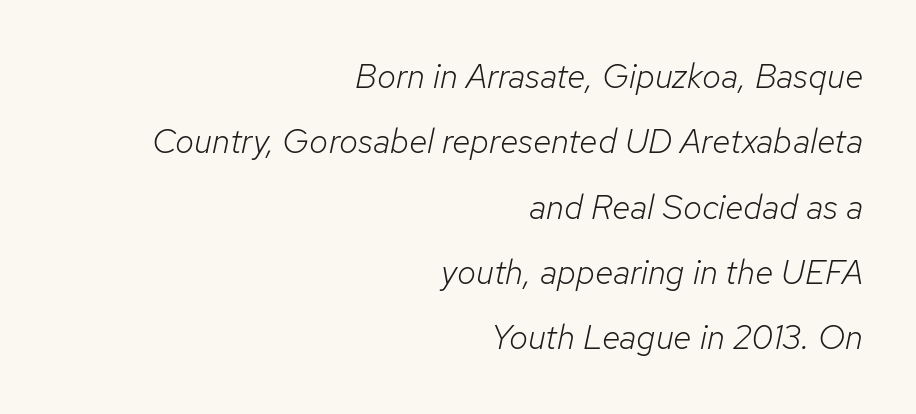
Posture: slanted. The rendering uses natural spacing where letterforms have individual widths. Is there much room between lines? Yes — plenty of vertical air separates them. Spacing between characters is what you'd get straight out of the box. Underline: absent. Alignment: flush right.
